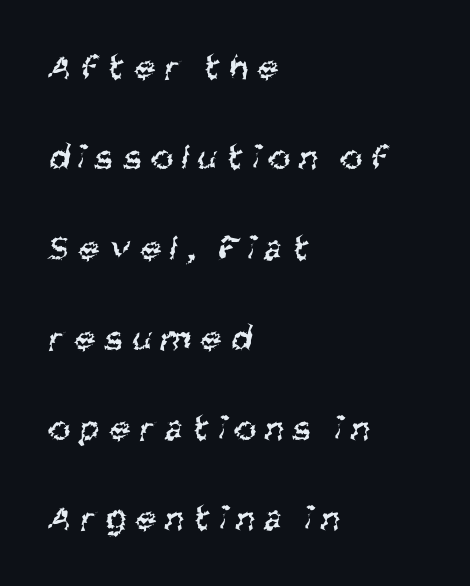
Stems and bowls with no extra thickness — not bold. Honestly, the letter spacing is so wide it's the main thing you notice. The space beneath each line is pristine and unruled. Note the varied advance widths — an 'i' is clearly narrower than an 'm'.
